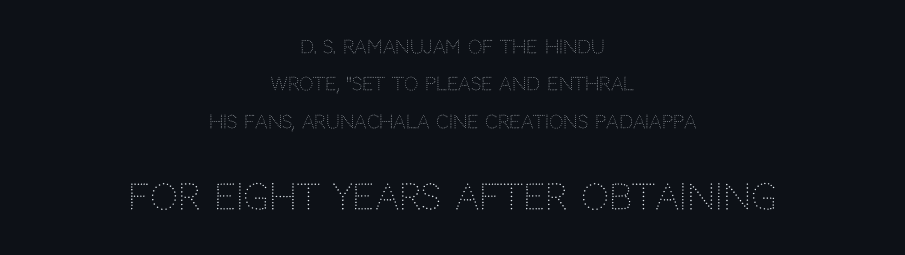
Tall strokes in this sample are plumb rather than angled. The face looks like a standard text weight, possibly lighter. Font category for this specimen: sans-serif. Horizontally, the lines are justified to the midpoint only. Do the characters align in a grid? No, the font is proportional.
